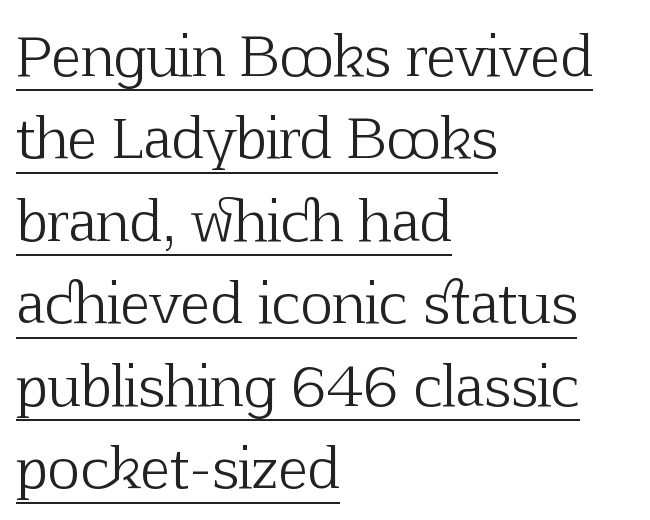
The image shows 55 px light serif type, upright; set left-aligned, normal line spacing (1.5x), normal letter spacing, underlined; low stroke contrast and a medium x-height.
